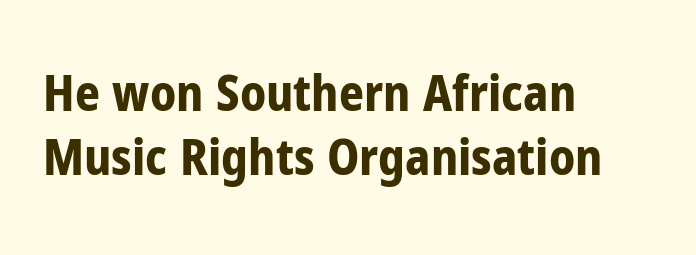
The glyphs have the mass of a bold cut. This sample keeps an unexceptional amount of space between lines. The rendering uses natural spacing where letterforms have individual widths. Are there feet on the stems? There aren't — it's a sans.
